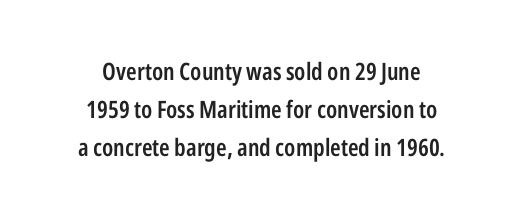
Q: Is the text bold? A: Semi-bold.
Q: Is the text italic (slanted)? A: No, it is upright.
Q: Is the text underlined? A: No.
Q: How is the paragraph aligned? A: Centered.
Q: Is the spacing between letters normal or unusually wide? A: Normal.
Q: Is the spacing between lines tight, normal or loose? A: Normal.
